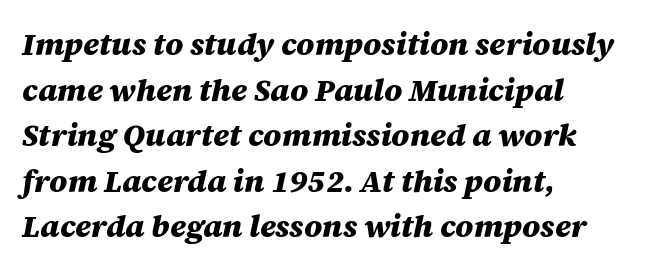
{"italic": "yes", "lean": "right", "slant_degrees": 12, "bold": "yes", "weight": "heavy", "width": "normal", "stroke_contrast": "medium", "x_height": "large", "monospaced": "no", "underline": "no", "align": "left", "line_spacing": "normal", "line_spacing_ratio": 1.47, "letter_spacing": "normal", "letter_spacing_em": 0.0, "glyph_px": 31}
